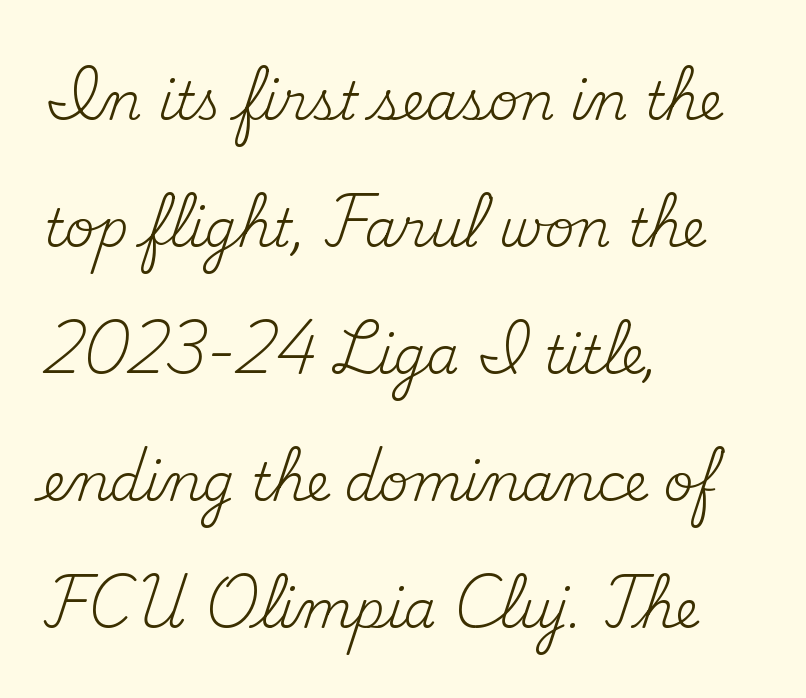
Q: Is the text bold? A: No.
Q: Is the text italic (slanted)? A: Yes.
Q: Is the typeface a serif or a sans-serif typeface? A: Serif.
Q: Is the text underlined? A: No.
Q: How is the paragraph aligned? A: Left-aligned.
Q: Is the spacing between letters normal or unusually wide? A: Normal.
Q: Is the spacing between lines tight, normal or loose? A: Loose.
Q: Width (condensed, normal, or wide)? A: Normal.
Q: Stroke contrast? A: Medium.
Q: x-height? A: Small.
Q: Monospaced? A: No.
